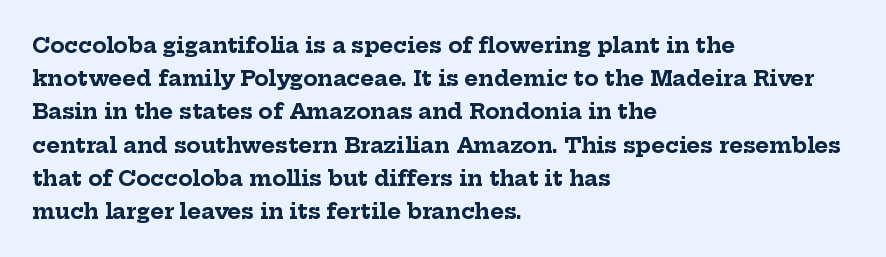
The image shows 21 px bold type, upright; set left-aligned, normal line spacing (1.58x), normal letter spacing, not underlined.
